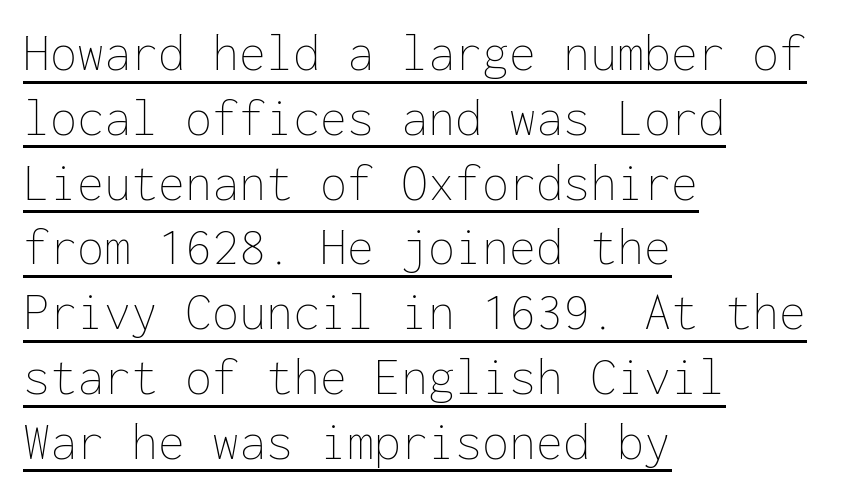
{"italic": "no", "bold": "no", "weight": "thin", "width": "normal", "stroke_contrast": "low", "x_height": "medium", "monospaced": "yes", "underline": "yes", "align": "left", "line_spacing_ratio": 1.2, "letter_spacing": "normal", "letter_spacing_em": 0.0, "glyph_px": 54}
